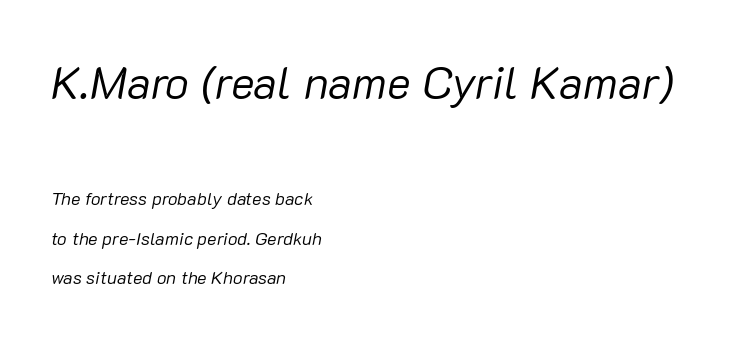
{"italic": "yes", "lean": "right", "slant_degrees": 10, "bold": "no", "weight": "regular", "width": "normal", "stroke_contrast": "low", "x_height": "medium", "monospaced": "no", "underline": "no", "align": "left", "line_spacing": "loose", "line_spacing_ratio": 2.2, "letter_spacing": "normal", "letter_spacing_em": 0.0, "larger_block": "first", "size_ratio": 2.5, "glyph_px": 45}
